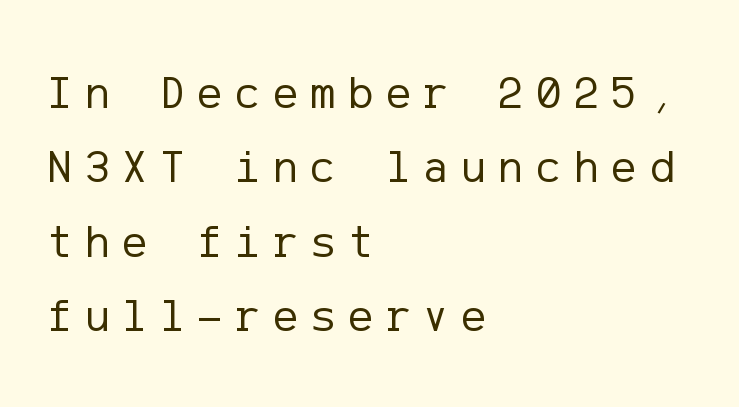
The image shows 47 px regular-weight sans-serif type, upright; set left-aligned, normal line spacing (1.58x), unusually wide letter spacing (+0.27 em), not underlined; low stroke contrast and a medium x-height.
